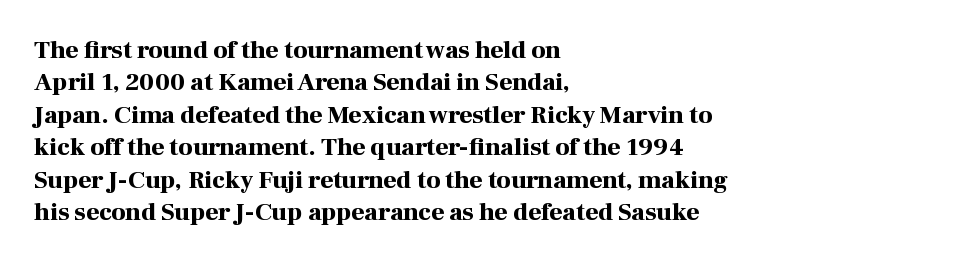
{"italic": "no", "bold": "yes", "underline": "no", "align": "left", "line_spacing": "normal", "line_spacing_ratio": 1.3, "letter_spacing": "normal", "letter_spacing_em": 0.0, "glyph_px": 25}
